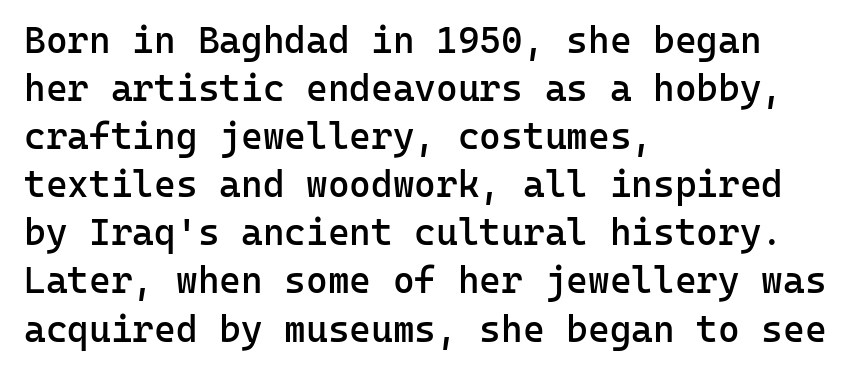
The image shows 37 px semibold sans-serif type, upright, monospaced; set left-aligned, normal line spacing (1.3x), normal letter spacing, not underlined; low stroke contrast and a medium x-height.
